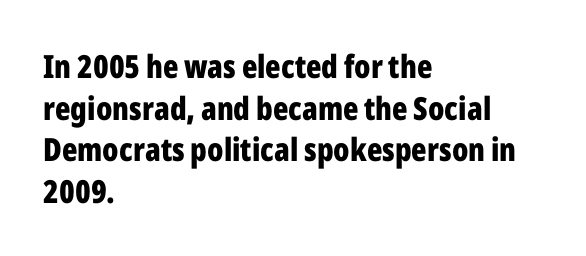
The typography opts for an upright posture over an oblique one. These words are printed bold, with thick strokes throughout. This is sans-serif lettering, the kind often seen on screens and signage. Spacing verdict: proportional, widths tailored to each character.
